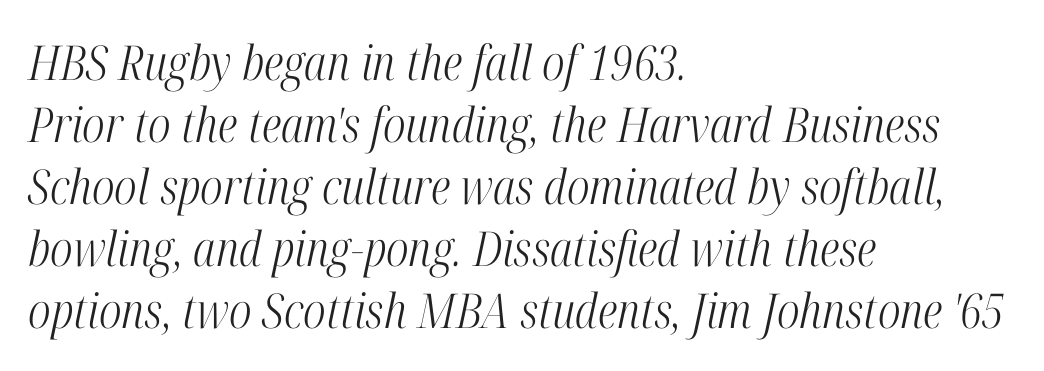
{"serif": "yes", "italic": "yes", "lean": "right", "slant_degrees": 12, "bold": "no", "weight": "light", "width": "condensed", "stroke_contrast": "high", "x_height": "medium", "monospaced": "no", "underline": "no", "align": "left", "line_spacing": "normal", "line_spacing_ratio": 1.29, "letter_spacing": "normal", "letter_spacing_em": 0.0, "glyph_px": 48}
